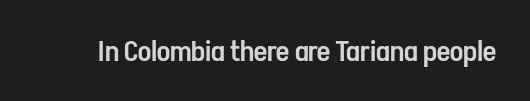
The image shows 29 px semibold, condensed sans-serif type, upright; set normal letter spacing, not underlined; low stroke contrast and a medium x-height.
